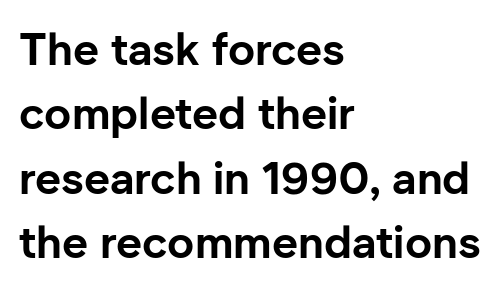
{"serif": "no", "italic": "no", "bold": "yes", "weight": "bold", "width": "normal", "stroke_contrast": "low", "x_height": "medium", "monospaced": "no", "underline": "no", "align": "left", "line_spacing": "normal", "line_spacing_ratio": 1.43, "letter_spacing": "normal", "letter_spacing_em": 0.0, "glyph_px": 45}
